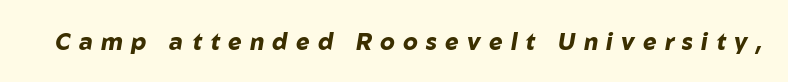
This rendering widens character spacing well past its baseline value. In terms of posture, this sample is oblique. Does the weight exceed regular? Yes, all the way to bold. Glance below the letters and you will spot only blank space.
